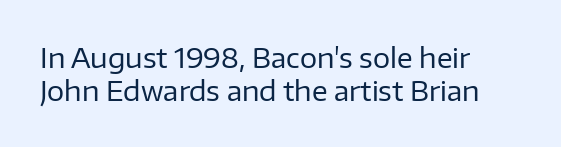
{"italic": "no", "bold": "no", "underline": "no", "align": "left", "line_spacing_ratio": 1.21, "letter_spacing": "normal", "letter_spacing_em": 0.0, "glyph_px": 27}
